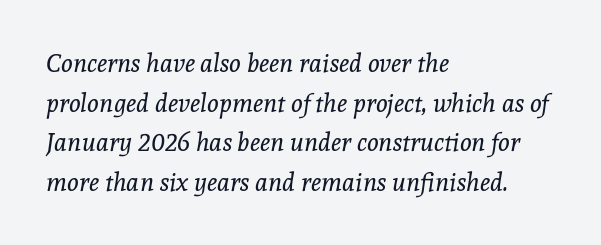
Q: Is the text bold? A: No.
Q: Is the text italic (slanted)? A: Yes, it leans right by about 8 degrees.
Q: Is the text underlined? A: No.
Q: How is the paragraph aligned? A: Left-aligned.
Q: Is the spacing between letters normal or unusually wide? A: Normal.
Q: Is the spacing between lines tight, normal or loose? A: Normal.
